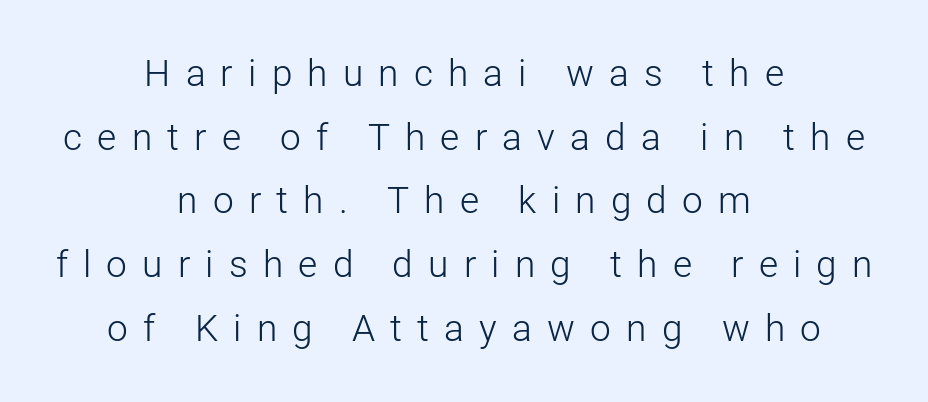
The image shows 37 px light sans-serif type, upright; set centered, line spacing 1.72x, unusually wide letter spacing (+0.41 em), not underlined; low stroke contrast and a medium x-height.
